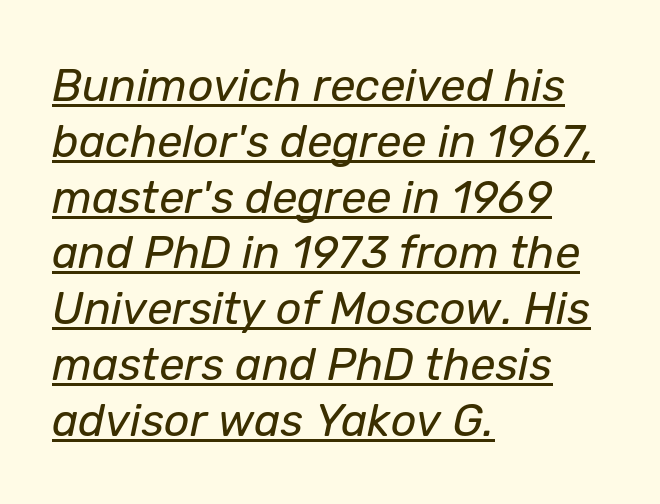
Q: Is the text bold? A: No.
Q: Is the text italic (slanted)? A: Yes, it leans right by about 12 degrees.
Q: Is the text underlined? A: Yes.
Q: How is the paragraph aligned? A: Left-aligned.
Q: Is the spacing between letters normal or unusually wide? A: Normal.
Q: Width (condensed, normal, or wide)? A: Normal.
Q: Stroke contrast? A: Low.
Q: x-height? A: Medium.
Q: Monospaced? A: No.
